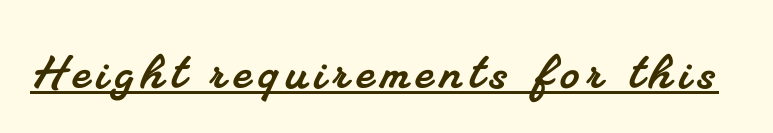
The image shows 60 px serif type; set underlined; medium stroke contrast and a small x-height.
